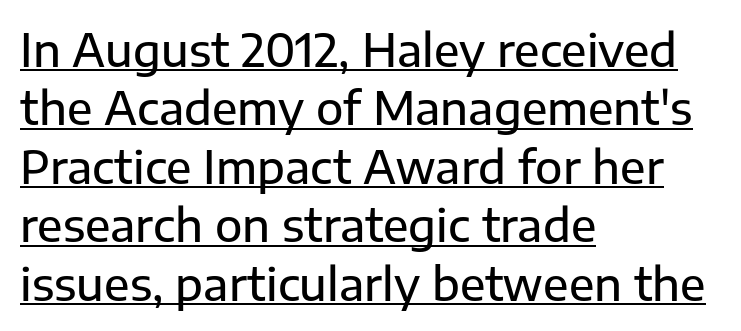
Q: Is the text italic (slanted)? A: No, it is upright.
Q: Is the typeface a serif or a sans-serif typeface? A: Sans-serif.
Q: Is the text underlined? A: Yes.
Q: How is the paragraph aligned? A: Left-aligned.
Q: Is the spacing between letters normal or unusually wide? A: Normal.
Q: Is the spacing between lines tight, normal or loose? A: Normal.
Q: Width (condensed, normal, or wide)? A: Normal.
Q: Stroke contrast? A: Low.
Q: x-height? A: Medium.
Q: Monospaced? A: No.
